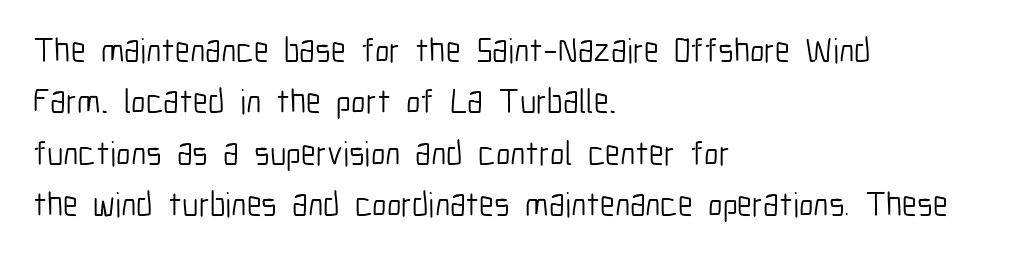
The paragraph has a hard left edge and a soft right edge. This is the regular roman posture of the typeface. Think of a printed novel: that variable character pitch is what you see here. In terms of leading, this rendering sits right in the middle.
